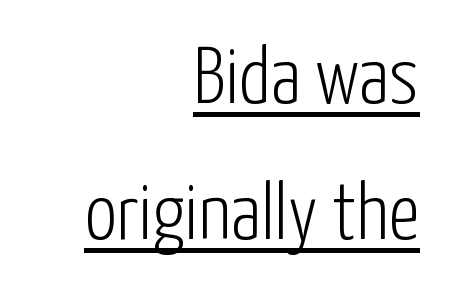
Ink coverage per letter is moderate at most. The letters advance in unequal steps, a hallmark of proportional type. Honestly, the underline is the first thing you notice here. Leading matches the norm, producing a regular column.
